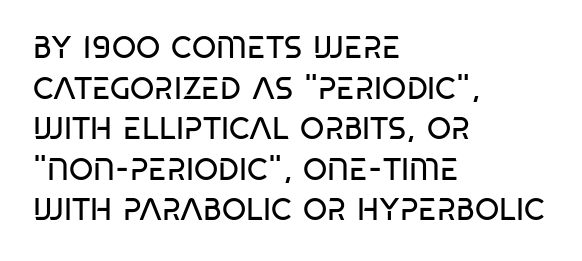
The image shows 31 px regular-weight, condensed sans-serif type, upright; set left-aligned, normal line spacing (1.31x), normal letter spacing, not underlined; low stroke contrast and a large x-height.
